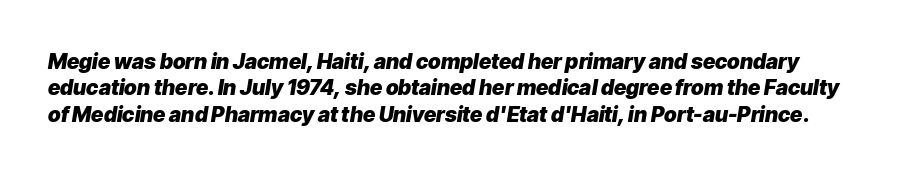
{"italic": "yes", "lean": "right", "slant_degrees": 9, "bold": "yes", "underline": "no", "line_spacing": "normal", "line_spacing_ratio": 1.26, "letter_spacing": "normal", "letter_spacing_em": 0.0, "glyph_px": 21}
